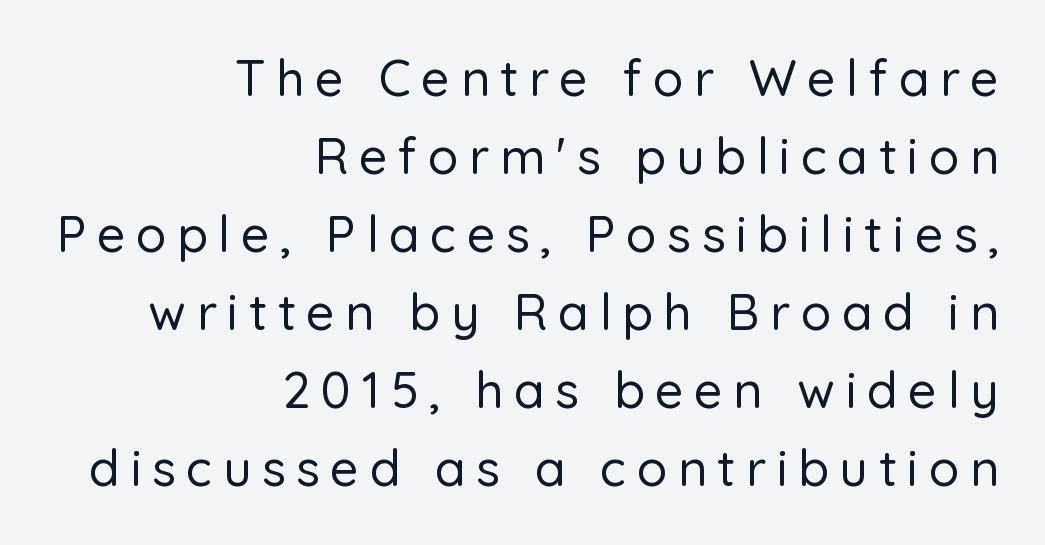
{"serif": "no", "italic": "no", "width": "normal", "stroke_contrast": "low", "x_height": "medium", "monospaced": "no", "underline": "no", "align": "right", "line_spacing": "normal", "line_spacing_ratio": 1.56, "letter_spacing": "wide", "letter_spacing_em": 0.21, "glyph_px": 50}
